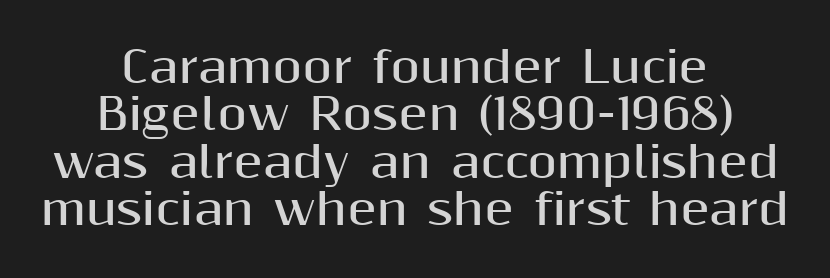
The image shows 43 px bold sans-serif type, upright; set centered, tight line spacing (1.1x), normal letter spacing, not underlined; medium stroke contrast and a medium x-height.
